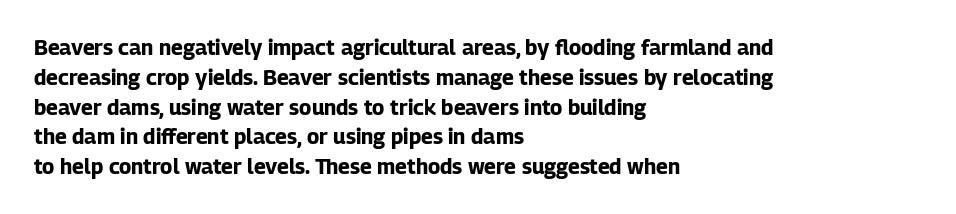
{"italic": "no", "bold": "yes", "underline": "no", "align": "left", "line_spacing": "normal", "line_spacing_ratio": 1.42, "letter_spacing": "normal", "letter_spacing_em": 0.0, "glyph_px": 21}
